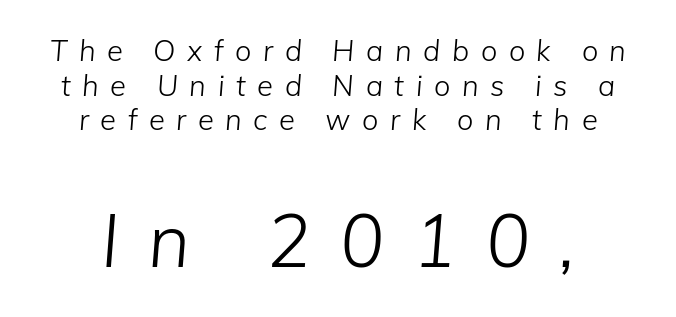
Look at the tracking — it's clearly loosened, letters drifting apart. In this sample the second text group is rendered at the bigger scale. Typeset on center — no edge is straight. In terms of posture, this sample is oblique. Each row of text sits above clean, open space.
